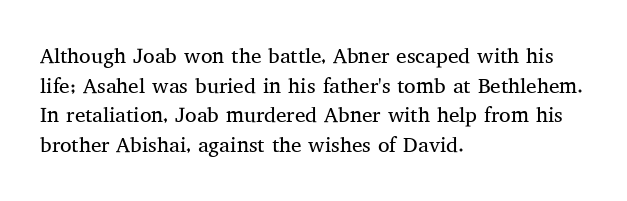
{"italic": "no", "bold": "no", "underline": "no", "align": "left", "line_spacing": "normal", "line_spacing_ratio": 1.41, "letter_spacing": "normal", "letter_spacing_em": 0.0, "glyph_px": 21}
